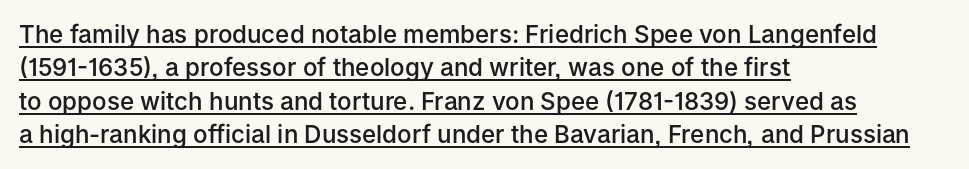
{"italic": "no", "bold": "semi", "underline": "yes", "align": "left", "line_spacing": "normal", "line_spacing_ratio": 1.39, "letter_spacing": "normal", "letter_spacing_em": 0.0, "glyph_px": 24}
